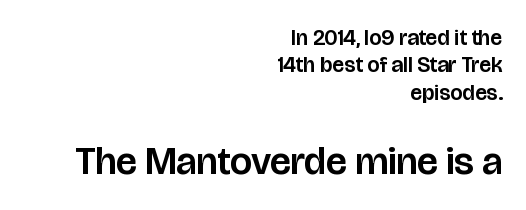
The image shows 39 px sans-serif type, upright; set right-aligned, line spacing 1.24x, normal letter spacing, not underlined; the second (bottom) block is 1.77x larger; low stroke contrast and a large x-height.
